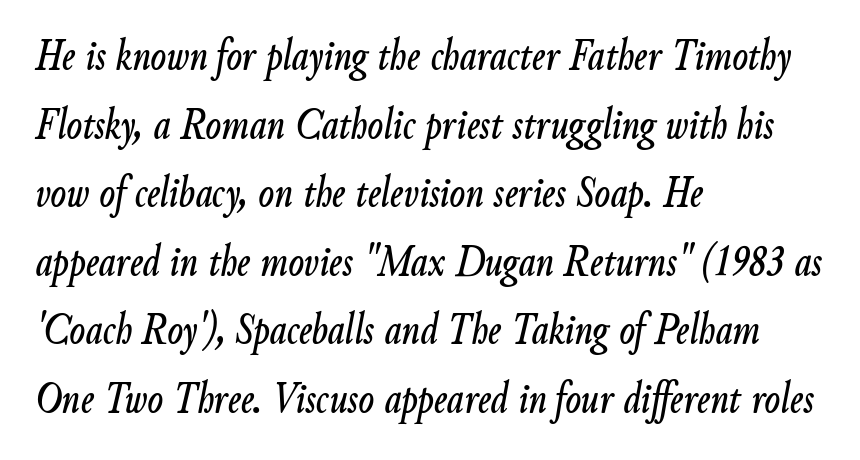
Q: Is the text italic (slanted)? A: Yes, it leans right by about 9 degrees.
Q: Is the text underlined? A: No.
Q: How is the paragraph aligned? A: Left-aligned.
Q: Is the spacing between letters normal or unusually wide? A: Normal.
Q: Is the spacing between lines tight, normal or loose? A: Normal.
Q: Width (condensed, normal, or wide)? A: Condensed.
Q: Stroke contrast? A: Low.
Q: x-height? A: Small.
Q: Monospaced? A: No.
